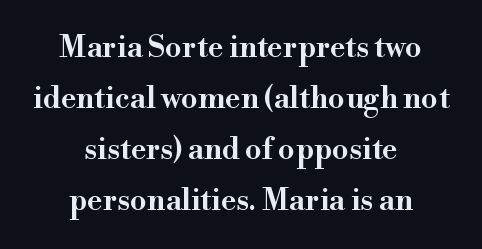
{"serif": "yes", "italic": "no", "bold": "semi", "weight": "semibold", "width": "normal", "stroke_contrast": "high", "x_height": "small", "monospaced": "no", "underline": "no", "align": "center", "line_spacing": "normal", "line_spacing_ratio": 1.7, "letter_spacing": "normal", "letter_spacing_em": 0.0, "glyph_px": 30}
